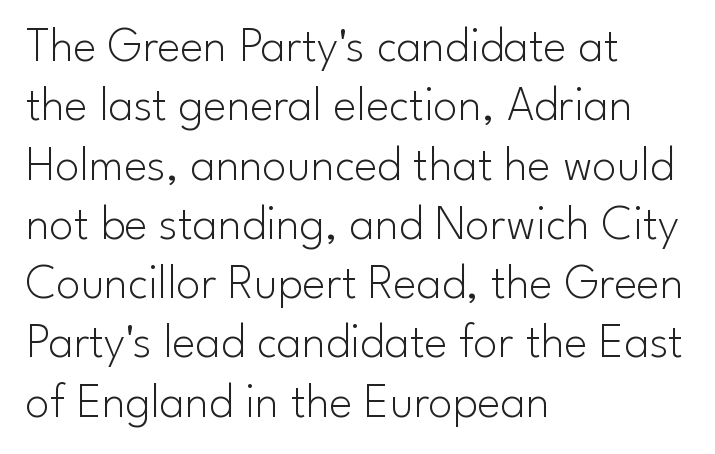
The image shows 49 px light sans-serif type, upright; set left-aligned, line spacing 1.21x, normal letter spacing, not underlined; low stroke contrast and a small x-height.
